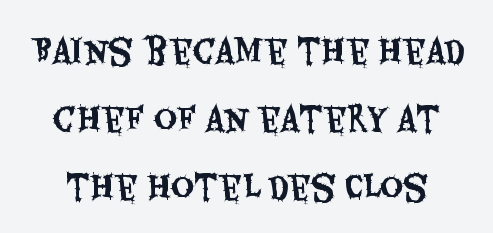
The image shows 32 px condensed sans-serif type, upright; set centered, loose line spacing (2.12x), normal letter spacing, not underlined; medium stroke contrast and a large x-height.
